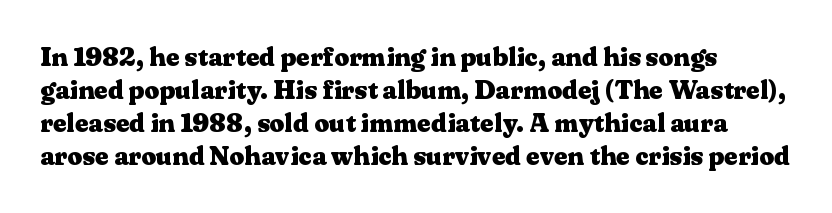
Q: Is the text bold? A: Yes.
Q: Is the text italic (slanted)? A: No, it is upright.
Q: Is the text underlined? A: No.
Q: Is the spacing between letters normal or unusually wide? A: Normal.
Q: Is the spacing between lines tight, normal or loose? A: Normal.
